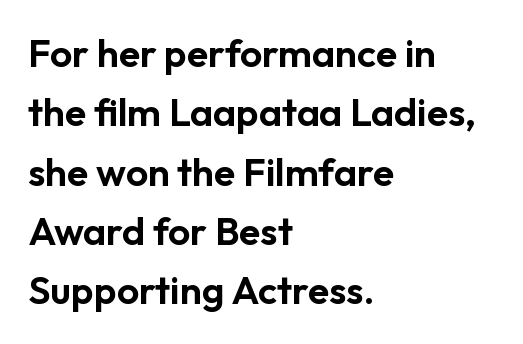
{"serif": "no", "italic": "no", "width": "normal", "stroke_contrast": "low", "x_height": "medium", "monospaced": "no", "underline": "no", "align": "left", "line_spacing": "normal", "line_spacing_ratio": 1.52, "letter_spacing": "normal", "letter_spacing_em": 0.0, "glyph_px": 39}
